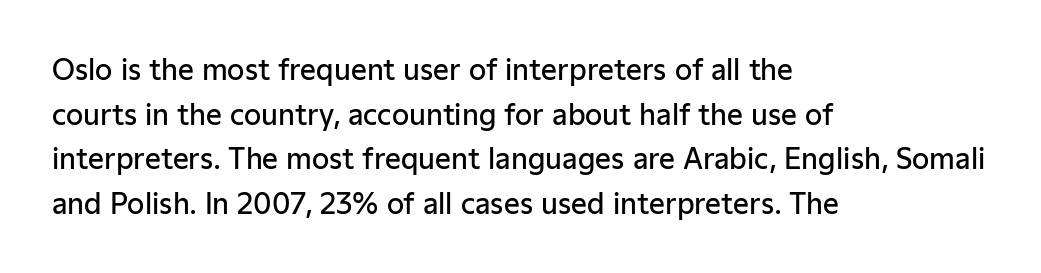
Proportional: the letters do not fall into vertical columns. The letters carry no serifs — their stems end cleanly without finishing strokes. The area under the type is left untouched. When letters stand straight like this, we call the style roman or upright. Caption: multi-line text, flush left, ragged right.
